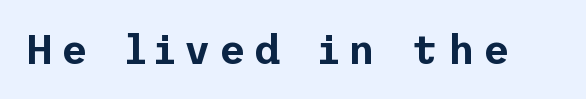
Q: Is the text italic (slanted)? A: No, it is upright.
Q: Is the typeface a serif or a sans-serif typeface? A: Sans-serif.
Q: Is the text underlined? A: No.
Q: Is the spacing between letters normal or unusually wide? A: Unusually wide.
Q: Width (condensed, normal, or wide)? A: Normal.
Q: Stroke contrast? A: Low.
Q: x-height? A: Medium.
